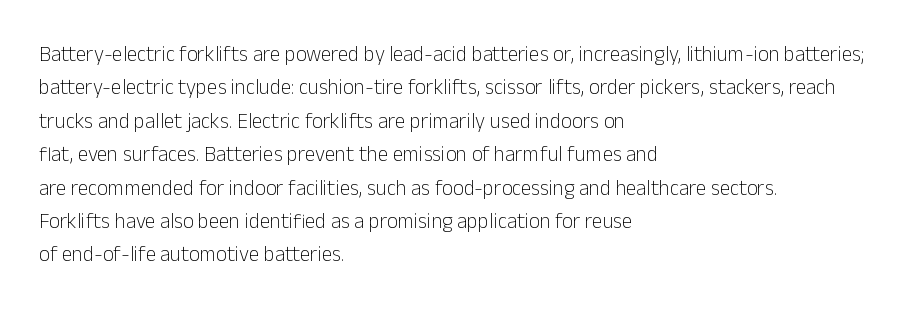
The image shows 21 px text type, upright; set left-aligned, normal line spacing (1.59x), normal letter spacing, not underlined.
